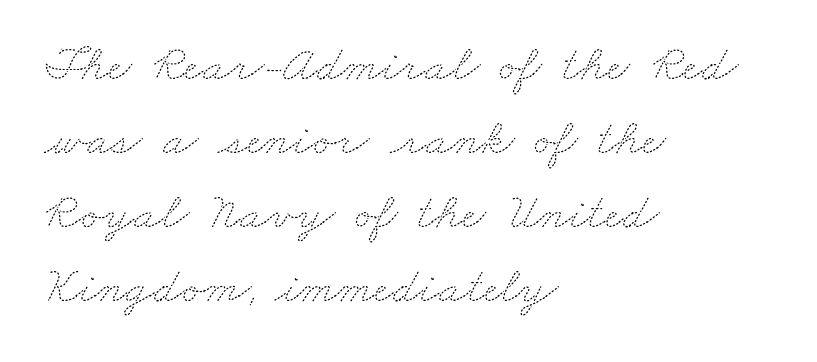
Q: Is the text bold? A: No.
Q: Is the text underlined? A: No.
Q: How is the paragraph aligned? A: Left-aligned.
Q: Is the spacing between letters normal or unusually wide? A: Normal.
Q: Is the spacing between lines tight, normal or loose? A: Normal.
Q: Width (condensed, normal, or wide)? A: Wide.
Q: Stroke contrast? A: Medium.
Q: x-height? A: Small.
Q: Monospaced? A: No.
